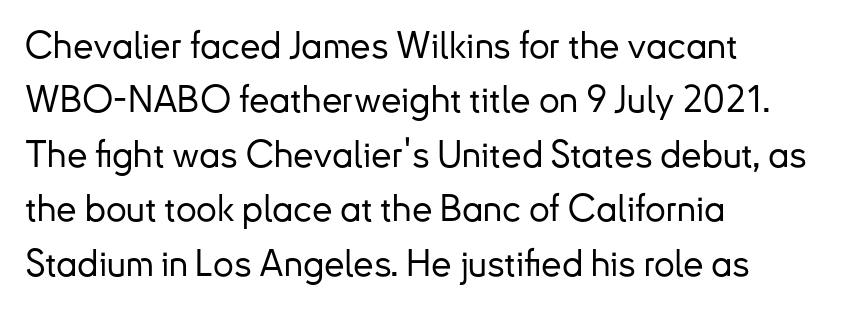
The image shows 37 px sans-serif type, upright; set left-aligned, normal line spacing (1.47x), normal letter spacing, not underlined; low stroke contrast and a small x-height.
